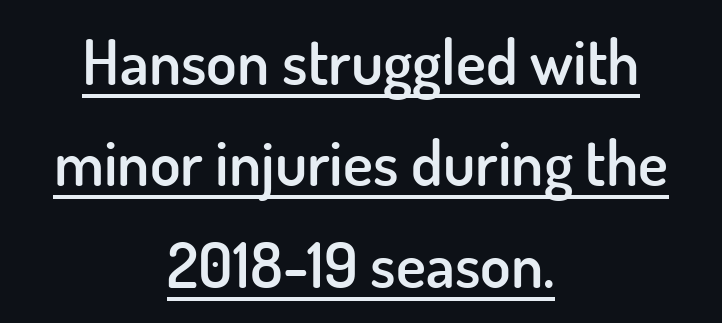
Semibold letterforms, between regular and bold. The text block is weighted toward neither margin, spreading evenly from the middle. Every stem runs plumb, perpendicular to the baseline. This sample has the flowing, uneven cadence of proportional lettering.
